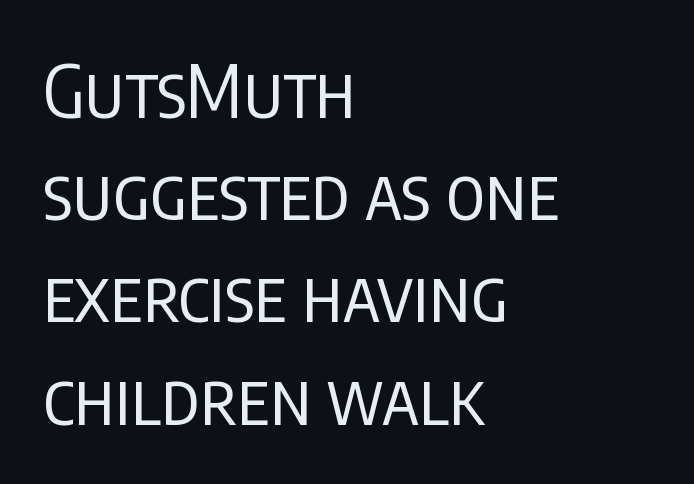
Q: Is the text bold? A: No.
Q: Is the text italic (slanted)? A: No, it is upright.
Q: Is the typeface a serif or a sans-serif typeface? A: Sans-serif.
Q: Is the text underlined? A: No.
Q: How is the paragraph aligned? A: Left-aligned.
Q: Is the spacing between letters normal or unusually wide? A: Normal.
Q: Is the spacing between lines tight, normal or loose? A: Normal.
Q: Width (condensed, normal, or wide)? A: Condensed.
Q: Stroke contrast? A: Low.
Q: x-height? A: Large.
Q: Monospaced? A: No.
